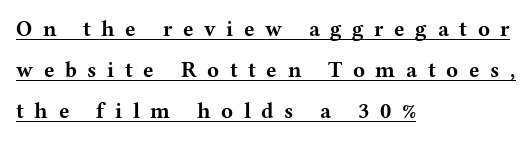
The lettering is marked with a stroke running underneath it. Left-aligned paragraph, ragged on the right. In terms of letterspacing, this is a distinctly airy, spread setting. It's the straight-up-and-down kind of type. Thick stems and heavy bowls — unmistakably bold.
